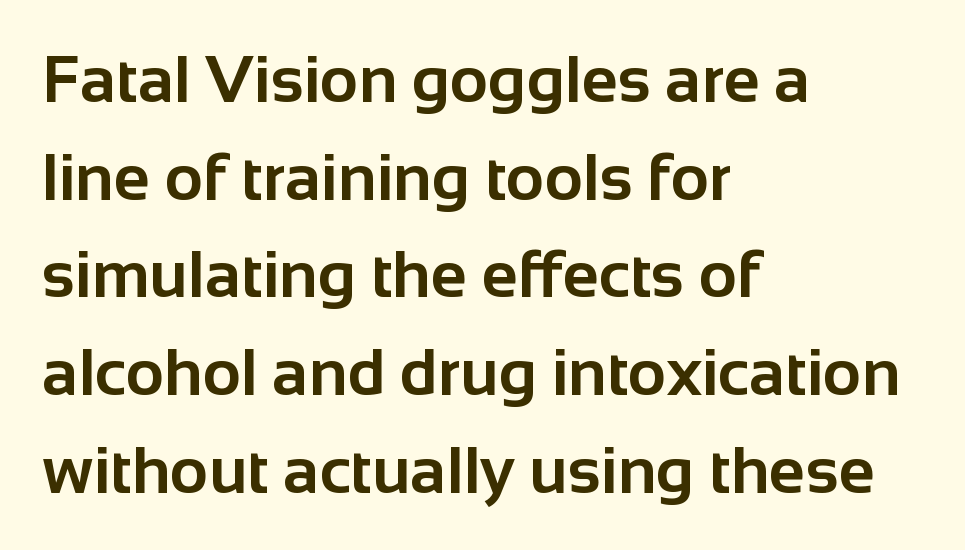
{"serif": "no", "italic": "no", "bold": "yes", "weight": "bold", "width": "normal", "stroke_contrast": "low", "x_height": "medium", "monospaced": "no", "underline": "no", "align": "left", "line_spacing": "normal", "line_spacing_ratio": 1.48, "letter_spacing": "normal", "letter_spacing_em": 0.0, "glyph_px": 66}
